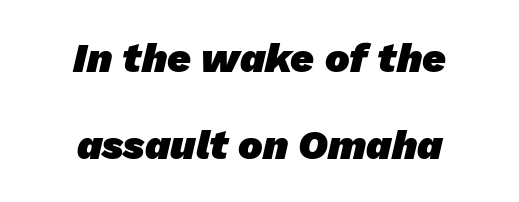
The rendering uses a large line-height, opening up the rows. Caption: standard tracking, unaltered. The glyphs have the mass of a bold cut. Each line is balanced around a shared central axis. Proportional: the letters do not fall into vertical columns.
